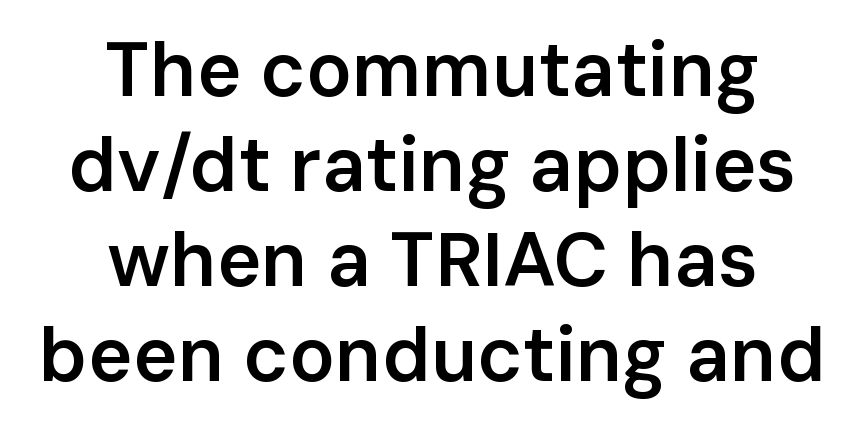
The rag falls on both sides of this text block equally. The glyphs are unaccompanied by any horizontal stroke below them. Compared with an ordinary text face, these strokes are moderately heavier — a semibold. The designer went with a sans here, leaving each stem footless. Spacing verdict: proportional, widths tailored to each character.
